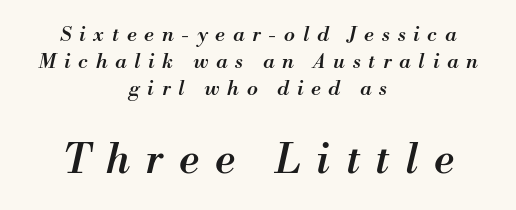
Q: Is the text bold? A: Semi-bold.
Q: Is the text italic (slanted)? A: Yes, it leans right by about 13 degrees.
Q: Is the text underlined? A: No.
Q: How is the paragraph aligned? A: Centered.
Q: Is the spacing between letters normal or unusually wide? A: Unusually wide.
Q: Is the spacing between lines tight, normal or loose? A: Normal.
Q: Which block of text is set in a larger size, the first (top) or the second (bottom)? A: The second (bottom) one.
Q: Width (condensed, normal, or wide)? A: Normal.
Q: Stroke contrast? A: Medium.
Q: x-height? A: Small.
Q: Monospaced? A: No.
